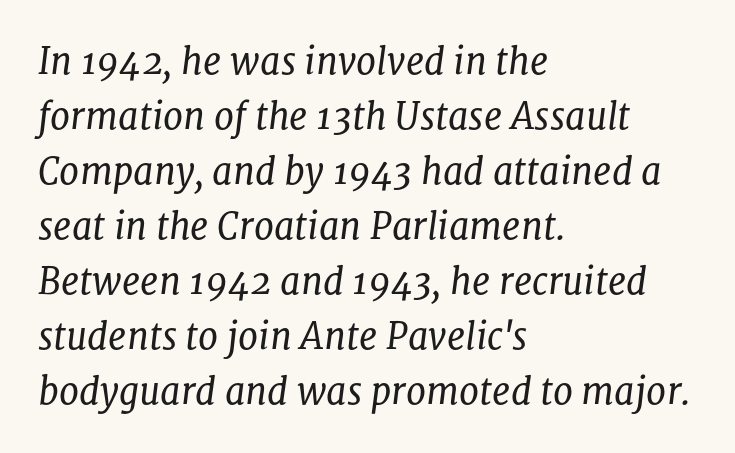
{"serif": "yes", "italic": "yes", "lean": "right", "slant_degrees": 8, "bold": "no", "weight": "regular", "width": "normal", "stroke_contrast": "low", "x_height": "medium", "monospaced": "no", "underline": "no", "align": "left", "line_spacing": "normal", "line_spacing_ratio": 1.53, "letter_spacing": "normal", "letter_spacing_em": 0.0, "glyph_px": 36}
